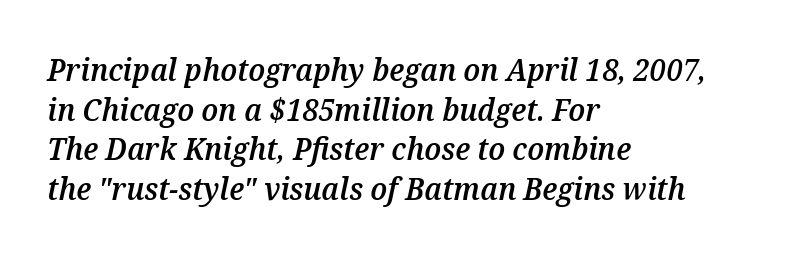
{"italic": "yes", "lean": "right", "slant_degrees": 12, "bold": "semi", "weight": "semibold", "width": "normal", "stroke_contrast": "medium", "x_height": "medium", "monospaced": "no", "underline": "no", "align": "left", "line_spacing": "normal", "line_spacing_ratio": 1.28, "letter_spacing": "normal", "letter_spacing_em": 0.0, "glyph_px": 31}
